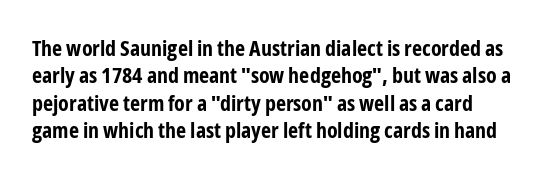
Heavy, bold letterforms. The line-height multiplier appears to be the usual default. Plain, unruled lines of type. Glyph-to-glyph distance matches everyday printed text. When letters stand straight like this, we call the style roman or upright.
